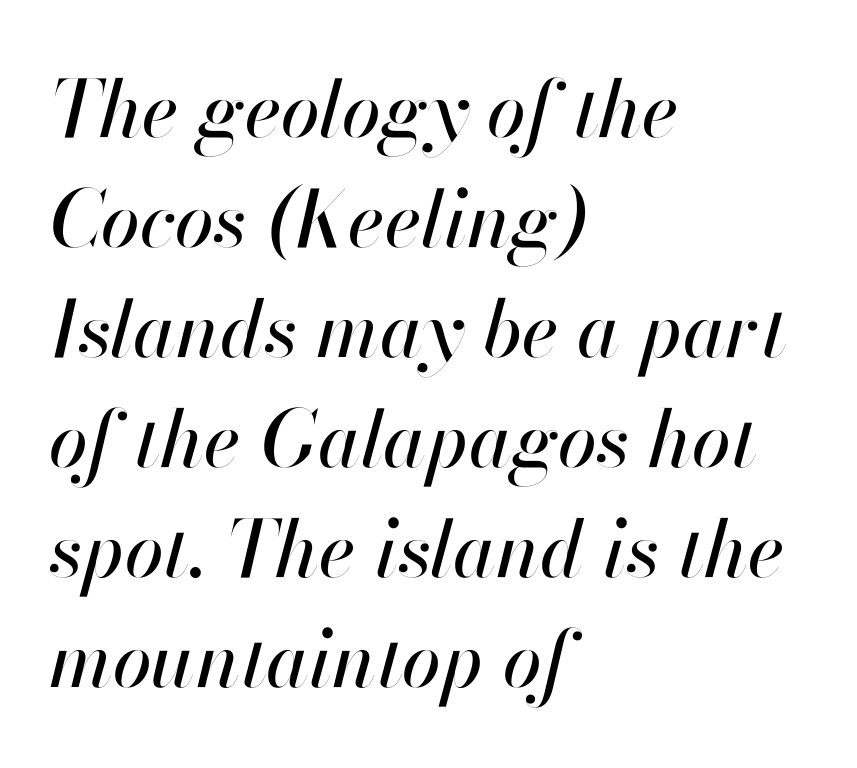
The image shows 78 px text type, italic (leaning right); set left-aligned, normal line spacing (1.41x), normal letter spacing, not underlined; high stroke contrast and a small x-height.
